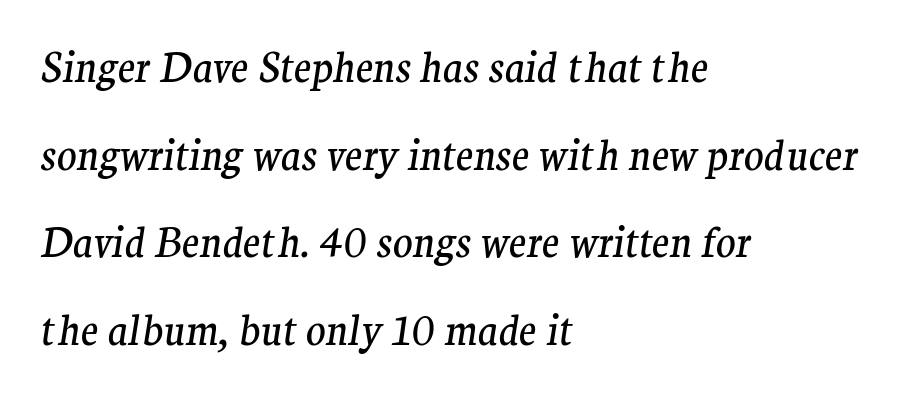
The letters advance in unequal steps, a hallmark of proportional type. The ragged edge is on the right, which tells us the setting is flush left. Rule under the text: the space is simply empty. The weight tops out at a normal text grade. Honestly, the rows look like they've been pulled way apart.
